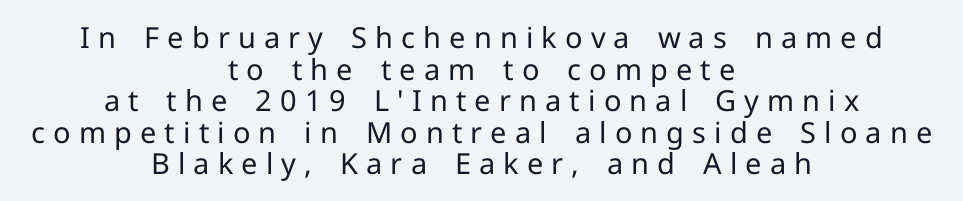
Q: Is the text bold? A: No.
Q: Is the text italic (slanted)? A: No, it is upright.
Q: Is the typeface a serif or a sans-serif typeface? A: Sans-serif.
Q: Is the text underlined? A: No.
Q: How is the paragraph aligned? A: Centered.
Q: Is the spacing between letters normal or unusually wide? A: Unusually wide.
Q: Is the spacing between lines tight, normal or loose? A: Tight.
Q: Width (condensed, normal, or wide)? A: Normal.
Q: Stroke contrast? A: Low.
Q: x-height? A: Medium.
Q: Monospaced? A: No.
